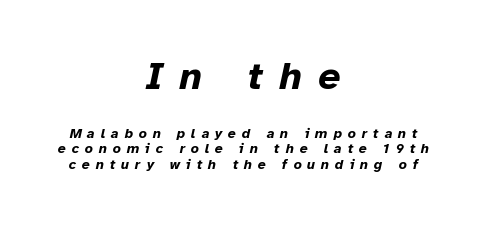
{"italic": "yes", "lean": "right", "slant_degrees": 12, "bold": "yes", "weight": "bold", "width": "normal", "stroke_contrast": "low", "x_height": "medium", "monospaced": "no", "underline": "no", "align": "center", "line_spacing": "tight", "line_spacing_ratio": 1.08, "letter_spacing": "wide", "letter_spacing_em": 0.42, "larger_block": "first", "size_ratio": 2.79, "glyph_px": 39}
